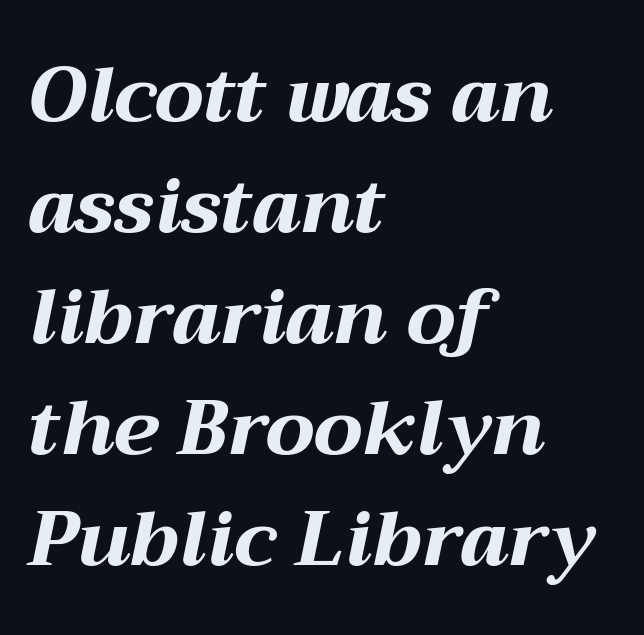
The gap between lines stays unmarked. This block has exactly the height ordinary leading produces. Slanted lettering throughout. Varying glyph widths throughout — classic text-font behaviour.
